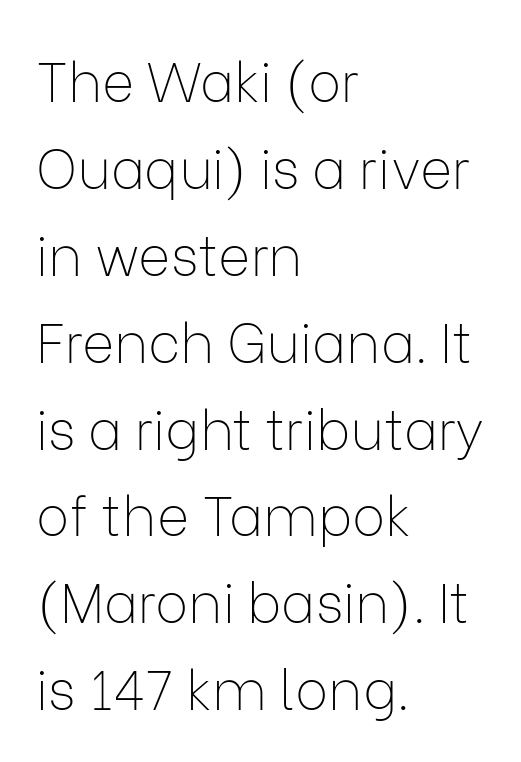
Q: Is the text bold? A: No.
Q: Is the text italic (slanted)? A: No, it is upright.
Q: Is the typeface a serif or a sans-serif typeface? A: Sans-serif.
Q: Is the text underlined? A: No.
Q: How is the paragraph aligned? A: Left-aligned.
Q: Is the spacing between letters normal or unusually wide? A: Normal.
Q: Is the spacing between lines tight, normal or loose? A: Normal.
Q: Width (condensed, normal, or wide)? A: Normal.
Q: Stroke contrast? A: Low.
Q: x-height? A: Medium.
Q: Monospaced? A: No.
